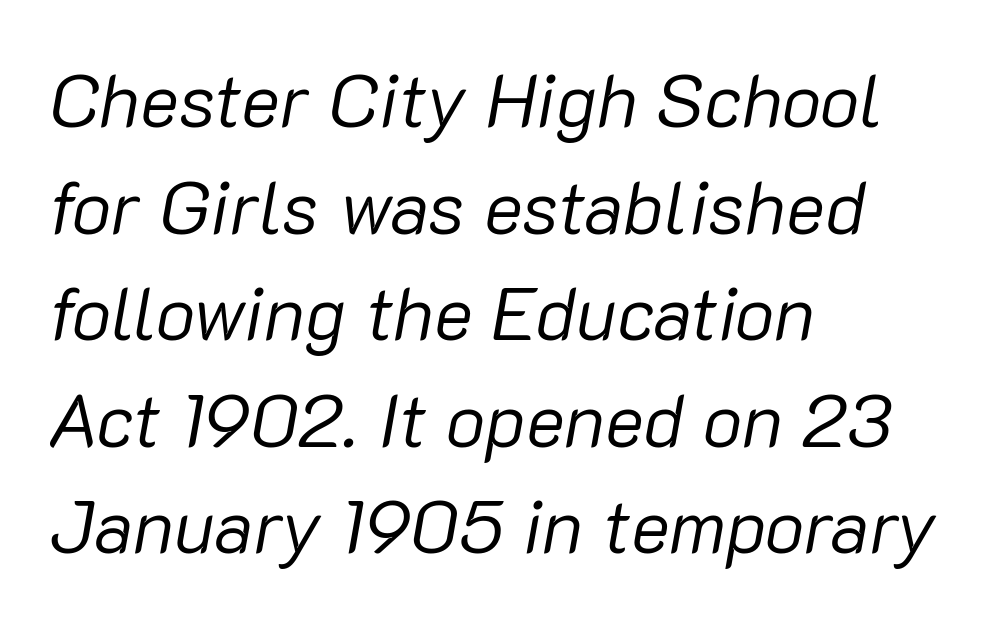
{"italic": "yes", "lean": "right", "slant_degrees": 10, "bold": "no", "weight": "regular", "width": "normal", "stroke_contrast": "low", "x_height": "medium", "monospaced": "no", "underline": "no", "align": "left", "line_spacing": "normal", "line_spacing_ratio": 1.44, "letter_spacing": "normal", "letter_spacing_em": 0.0, "glyph_px": 74}
